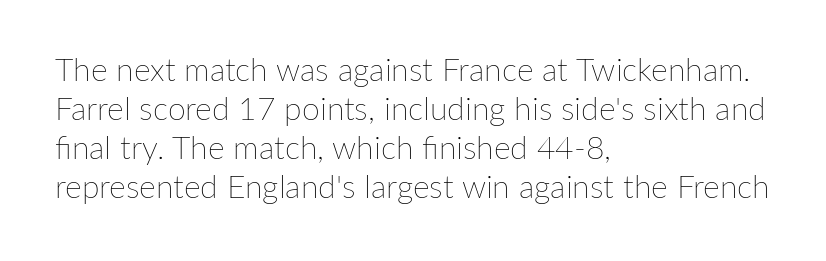
The image shows 32 px thin type, upright; set left-aligned, line spacing 1.22x, normal letter spacing, not underlined; low stroke contrast and a medium x-height.
